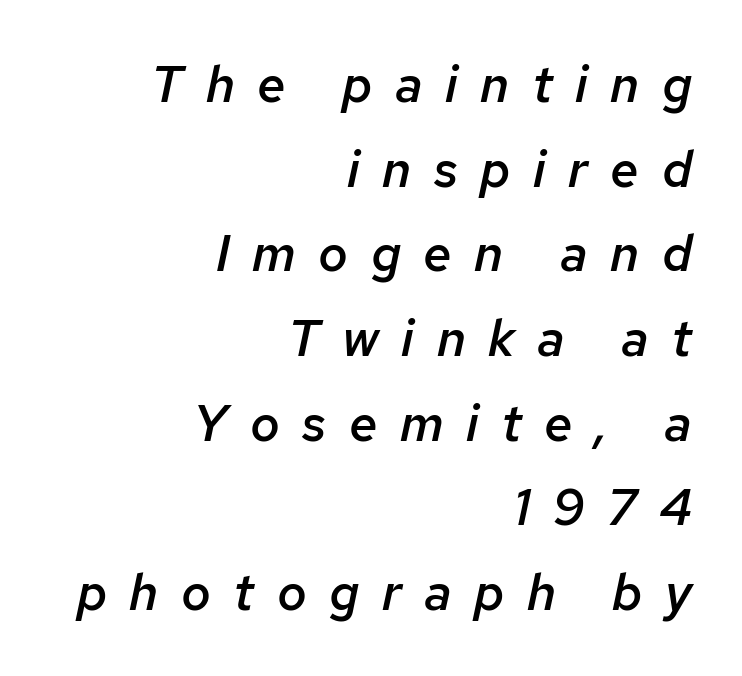
The image shows 51 px semibold type, italic (leaning right); set right-aligned, normal line spacing (1.66x), unusually wide letter spacing (+0.44 em), not underlined; low stroke contrast and a medium x-height.
